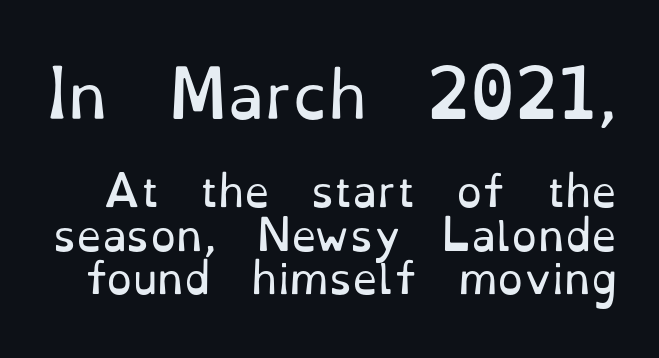
Stroke thickness stays within the range of a standard reading face or lighter. Every stem runs plumb, perpendicular to the baseline. Tracking here is standard; glyphs follow each other at the usual distance. Note the varied advance widths — an 'i' is clearly narrower than an 'm'.
